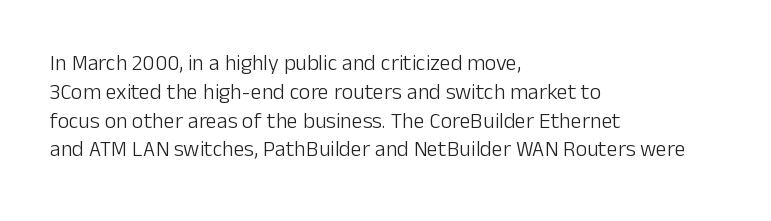
{"italic": "no", "bold": "no", "underline": "no", "align": "left", "line_spacing": "normal", "line_spacing_ratio": 1.31, "letter_spacing": "normal", "letter_spacing_em": 0.0, "glyph_px": 22}
